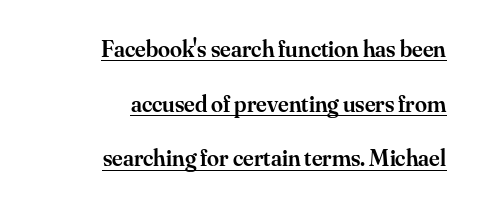
{"italic": "no", "bold": "semi", "underline": "yes", "align": "right", "line_spacing": "loose", "line_spacing_ratio": 2.28, "letter_spacing": "normal", "letter_spacing_em": 0.0, "glyph_px": 24}
